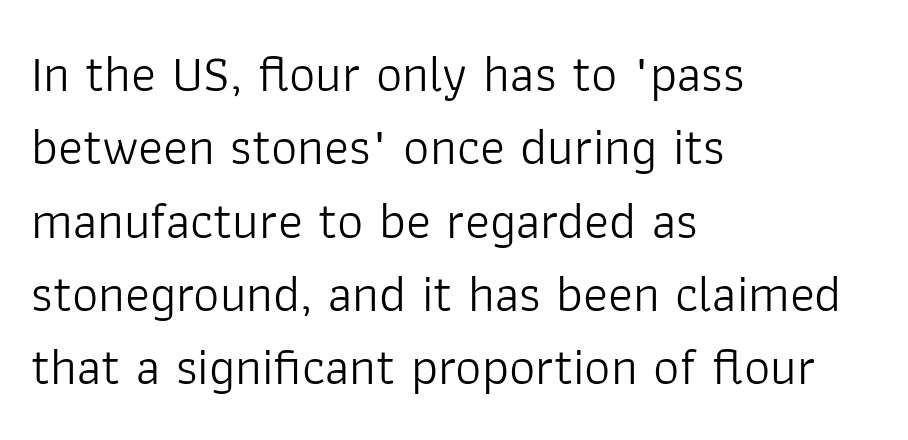
{"serif": "no", "italic": "no", "bold": "no", "weight": "light", "width": "normal", "stroke_contrast": "low", "x_height": "medium", "monospaced": "no", "underline": "no", "align": "left", "line_spacing": "normal", "line_spacing_ratio": 1.41, "letter_spacing": "normal", "letter_spacing_em": 0.0, "glyph_px": 52}
